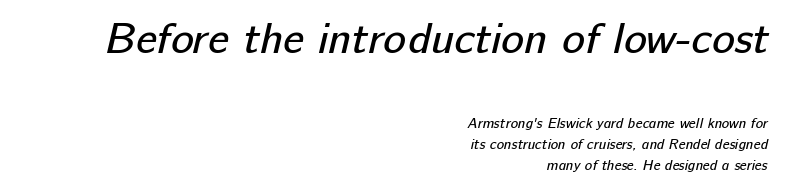
Of the two passages, the one on top uses the larger point size. Summary of weight: not heavy and not bold. A normal amount of white space separates one row of letters from the next. Here the designer chose a conventional face with non-uniform glyph widths. Unlike a traditional serif, this face leaves its strokes unadorned. Is the block centered? No — it sits flush against the right margin.
